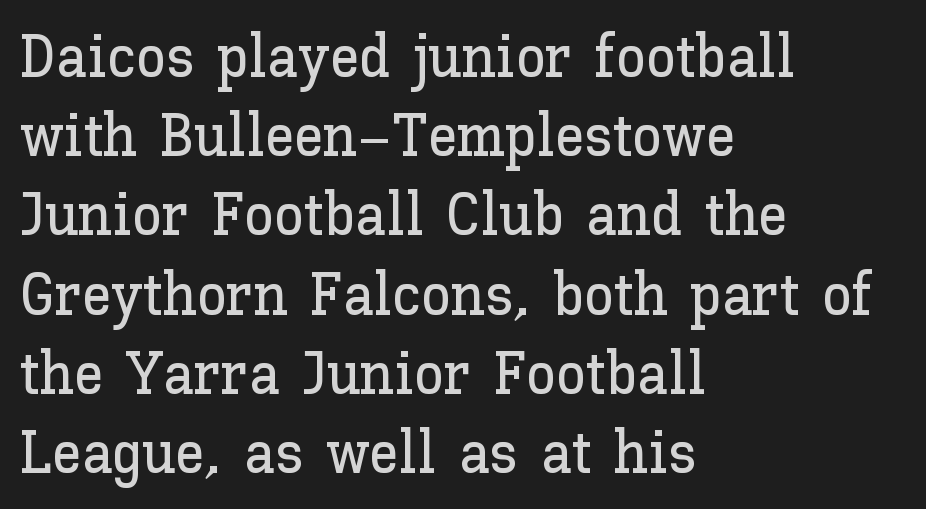
The ragged edge is on the right, which tells us the setting is flush left. Just letters on the line, the space beneath them empty. The lines sit at an ordinary, default distance from one another. Think of a printed novel: that variable character pitch is what you see here. Designer's note — italics off, roman on. This rendering leaves character spacing at its baseline value.
